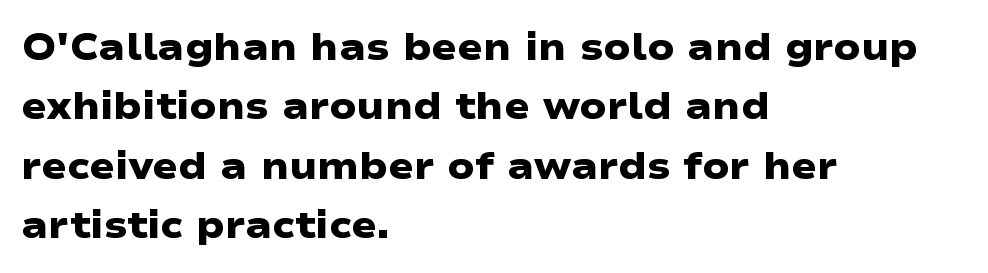
{"serif": "no", "bold": "yes", "weight": "heavy", "width": "wide", "stroke_contrast": "low", "x_height": "medium", "monospaced": "no", "underline": "no", "align": "left", "line_spacing": "normal", "line_spacing_ratio": 1.56, "letter_spacing": "normal", "letter_spacing_em": 0.0, "glyph_px": 38}
